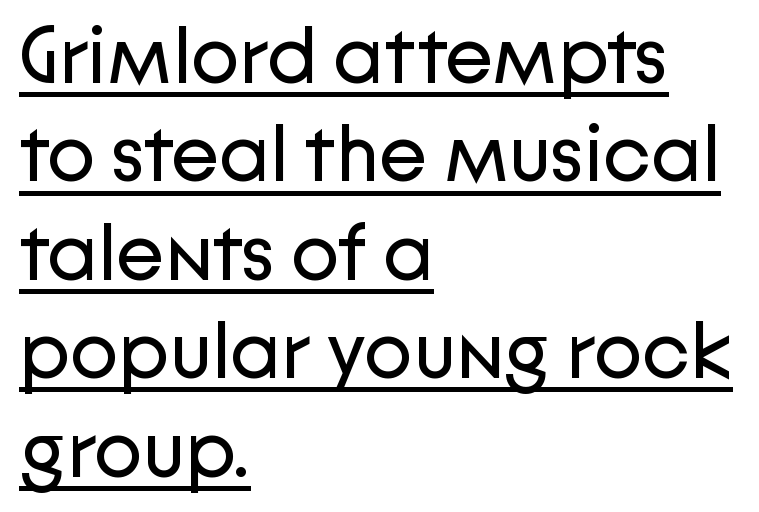
Compared with a typical body face, this is equally light or lighter still. Between one letter and the next there's only the usual sliver of space. Do the characters align in a grid? No, the font is proportional. This is underlined copy, the kind a proofreader might mark for attention.
